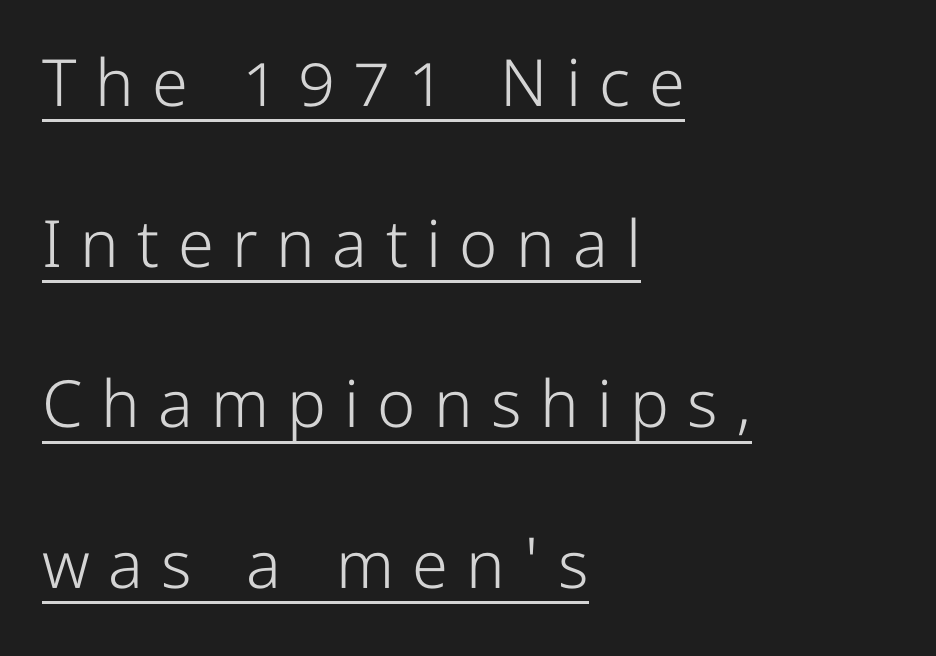
The image shows 65 px light, condensed sans-serif type, upright; set left-aligned, loose line spacing (2.47x), unusually wide letter spacing (+0.28 em), underlined; low stroke contrast and a medium x-height.
